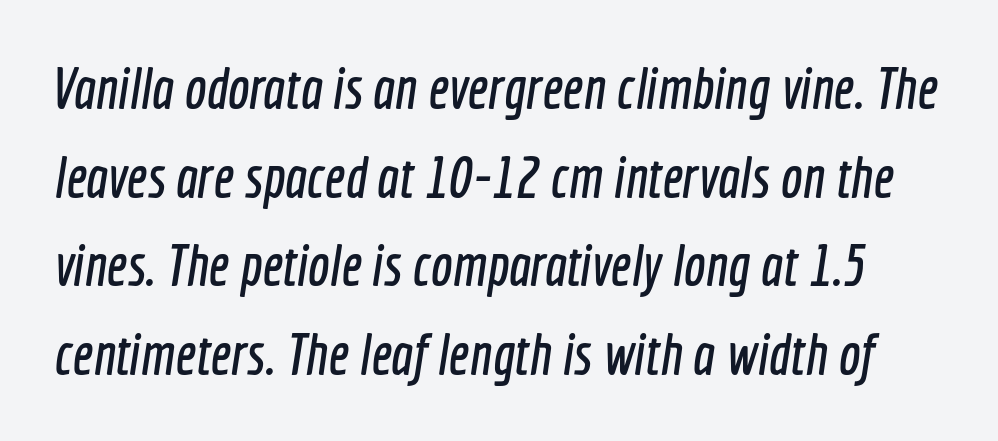
Q: Is the typeface a serif or a sans-serif typeface? A: Sans-serif.
Q: Is the text underlined? A: No.
Q: Is the spacing between letters normal or unusually wide? A: Normal.
Q: Is the spacing between lines tight, normal or loose? A: Normal.
Q: Width (condensed, normal, or wide)? A: Condensed.
Q: x-height? A: Medium.
Q: Monospaced? A: No.
